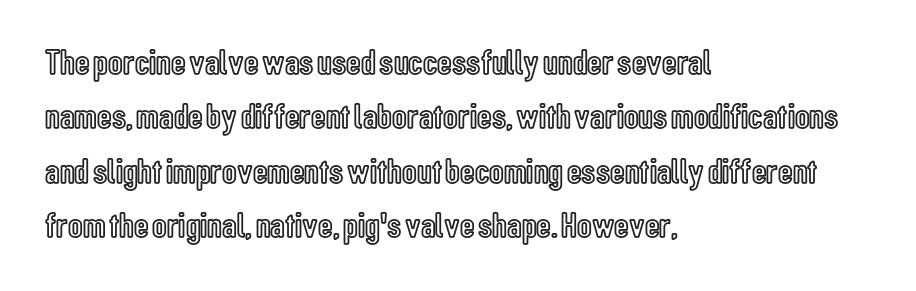
{"italic": "no", "width": "condensed", "x_height": "medium", "monospaced": "no", "underline": "no", "align": "left", "line_spacing": "normal", "line_spacing_ratio": 1.51, "letter_spacing": "normal", "letter_spacing_em": 0.0, "glyph_px": 36}
